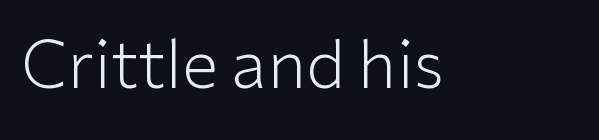
{"serif": "no", "italic": "no", "bold": "no", "weight": "light", "width": "normal", "stroke_contrast": "low", "x_height": "medium", "monospaced": "no", "underline": "no", "letter_spacing": "normal", "letter_spacing_em": 0.0, "glyph_px": 66}
